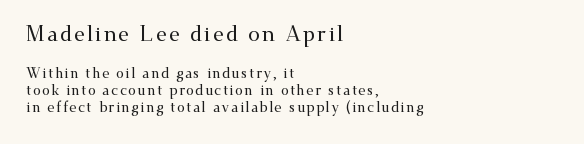
The rag falls on the right side of this text block. Ordinary non-slanted type is in use. This rendering features lettering with no underline. Typesetter's note — upper block bumped up in size, lower block left smaller.
